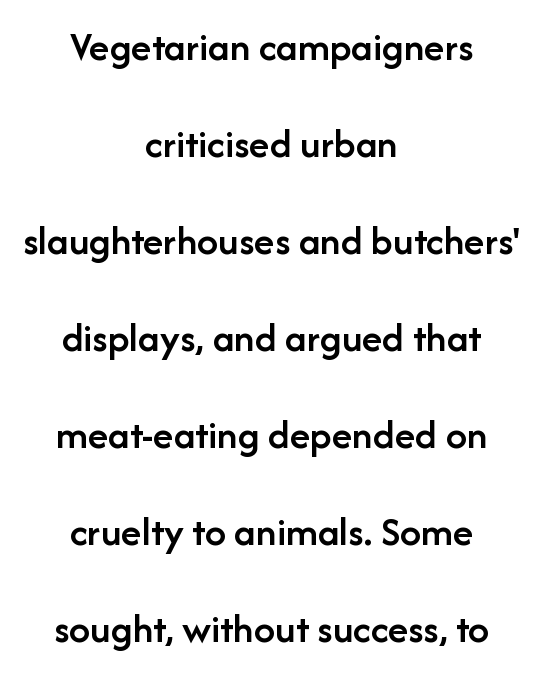
{"serif": "no", "italic": "no", "bold": "semi", "weight": "semibold", "width": "normal", "stroke_contrast": "low", "x_height": "medium", "monospaced": "no", "underline": "no", "align": "center", "line_spacing": "loose", "line_spacing_ratio": 2.31, "letter_spacing": "normal", "letter_spacing_em": 0.0, "glyph_px": 42}
